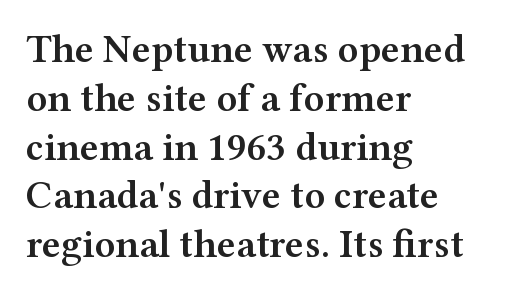
The image shows 40 px semibold, wide serif type, upright; set left-aligned, line spacing 1.22x, normal letter spacing, not underlined; medium stroke contrast and a medium x-height.
